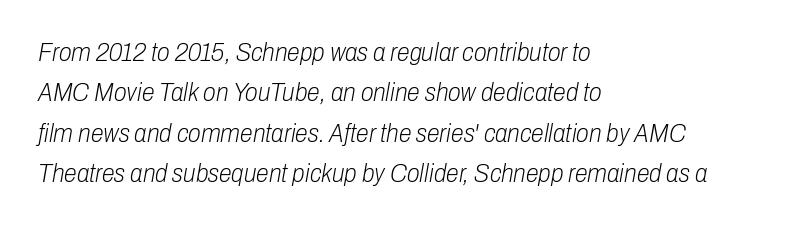
Q: Is the text bold? A: No.
Q: Is the text italic (slanted)? A: Yes, it leans right by about 10 degrees.
Q: Is the text underlined? A: No.
Q: How is the paragraph aligned? A: Left-aligned.
Q: Is the spacing between letters normal or unusually wide? A: Normal.
Q: Is the spacing between lines tight, normal or loose? A: Normal.
